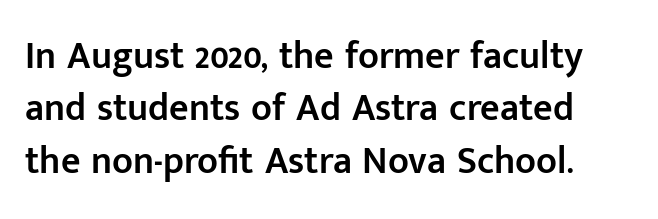
Q: Is the text bold? A: Semi-bold.
Q: Is the text italic (slanted)? A: No, it is upright.
Q: Is the typeface a serif or a sans-serif typeface? A: Sans-serif.
Q: Is the text underlined? A: No.
Q: Is the spacing between letters normal or unusually wide? A: Normal.
Q: Is the spacing between lines tight, normal or loose? A: Normal.
Q: Width (condensed, normal, or wide)? A: Normal.
Q: Stroke contrast? A: Low.
Q: x-height? A: Medium.
Q: Monospaced? A: No.
